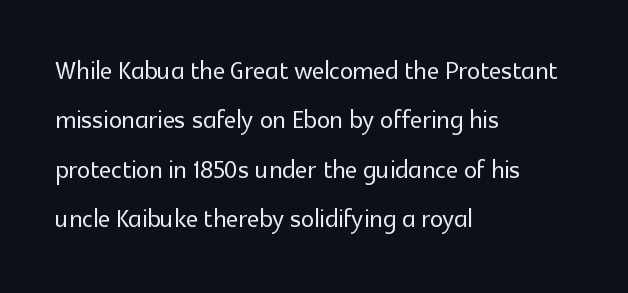
The axis of the letterforms is exactly vertical. The strip under each line holds only bare page. The characters display no serif detailing; their extremities are plain. You could call the tracking neutral — neither tight nor loose. The space between consecutive lines is moderate.
